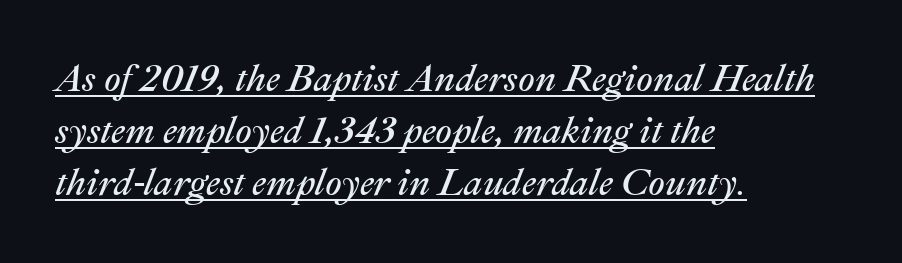
Visually the block forms a straight wall on the left and a jagged coastline on the right. Horizontal bands of white between lines are of average thickness. Here the glyphs are tracked normally, forming tight word shapes. A typesetter would call this proportional, since set widths differ per character.
